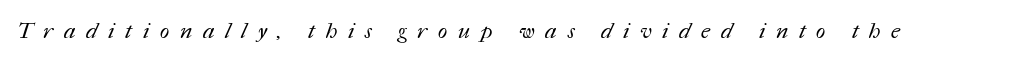
{"bold": "no", "underline": "no", "letter_spacing": "wide", "letter_spacing_em": 0.49, "glyph_px": 22}
